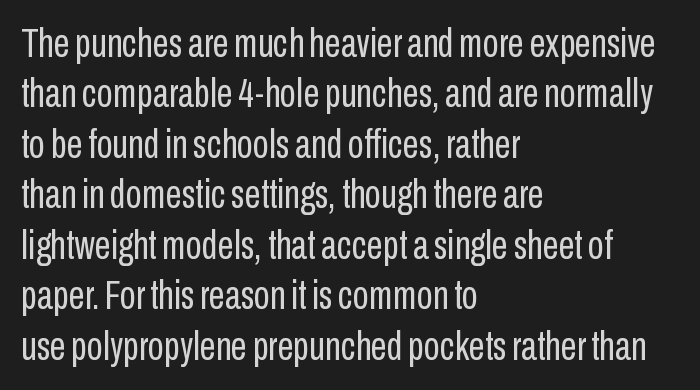
{"serif": "no", "italic": "no", "bold": "no", "weight": "regular", "width": "condensed", "stroke_contrast": "low", "x_height": "medium", "monospaced": "no", "underline": "no", "align": "left", "line_spacing_ratio": 1.23, "letter_spacing": "normal", "letter_spacing_em": 0.0, "glyph_px": 41}
